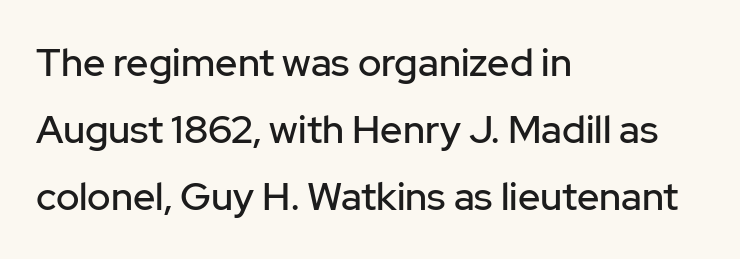
Q: Is the text italic (slanted)? A: No, it is upright.
Q: Is the typeface a serif or a sans-serif typeface? A: Sans-serif.
Q: Is the text underlined? A: No.
Q: How is the paragraph aligned? A: Left-aligned.
Q: Is the spacing between letters normal or unusually wide? A: Normal.
Q: Width (condensed, normal, or wide)? A: Normal.
Q: Stroke contrast? A: Low.
Q: x-height? A: Medium.
Q: Monospaced? A: No.
